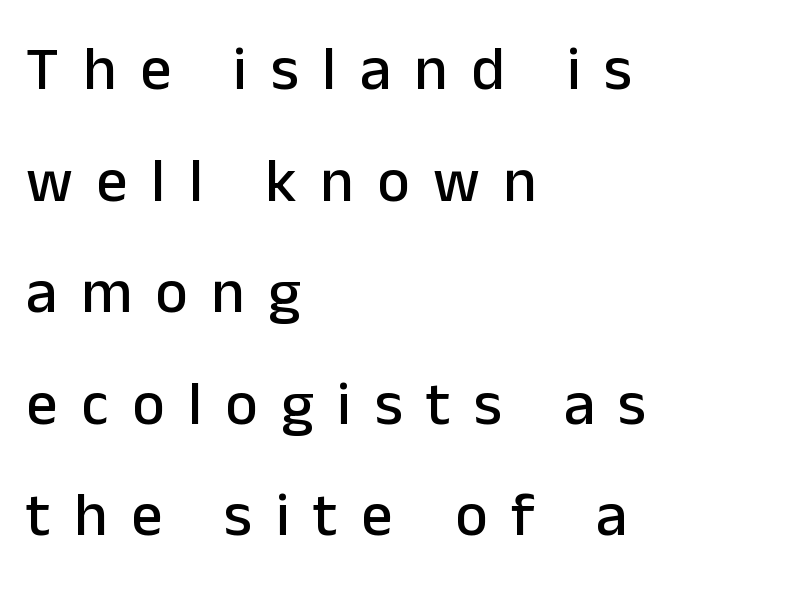
This sample uses an upright cut, with every glyph sitting square on the baseline. Reading down the block, your eye returns to a fixed left position each line. Nope, no serifs anywhere on these letters. The face used here is rendered with a markedly widened letterfit. Decoration check: the copy has no underline.
